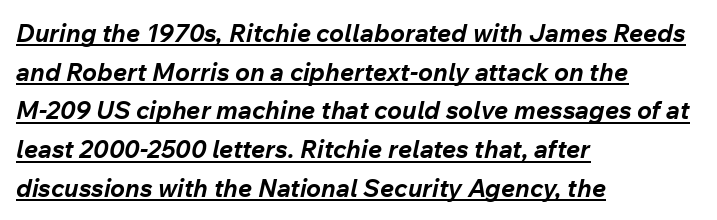
This rendering features underlined lettering. This sample uses an oblique cut, with every glyph tilted off the vertical. Leftover space on each line is placed entirely after the last word. The designer left line spacing at the default.
